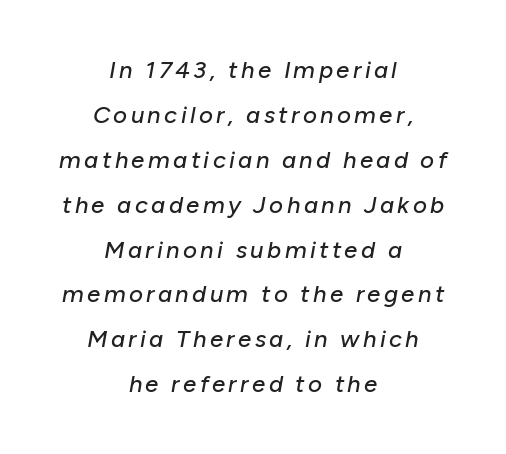
{"italic": "yes", "lean": "right", "slant_degrees": 10, "underline": "no", "align": "center", "line_spacing_ratio": 1.87, "glyph_px": 24}
